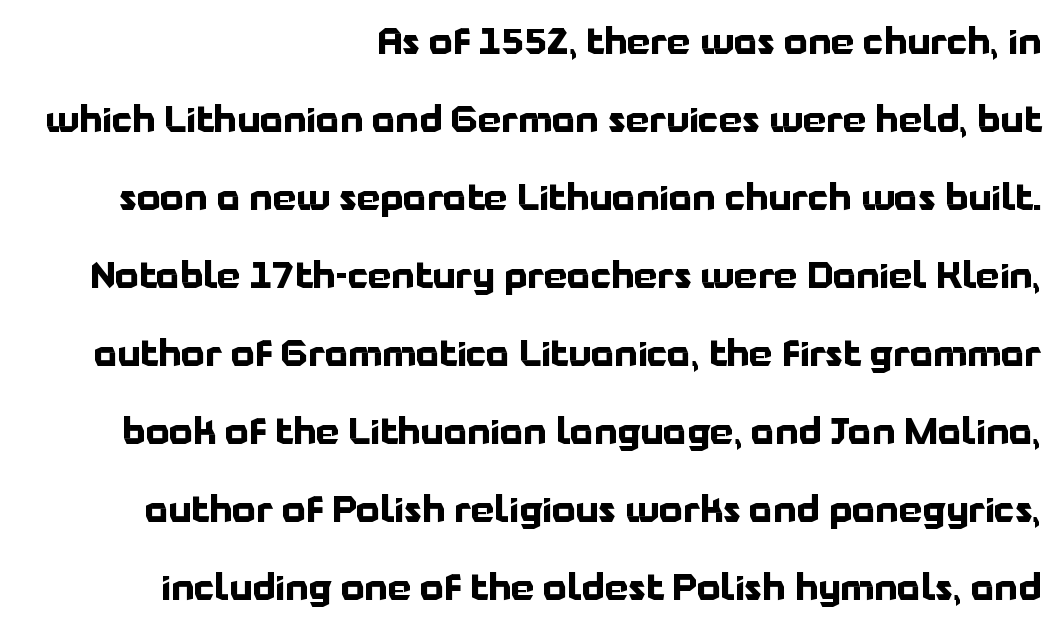
Q: Is the text bold? A: Yes.
Q: Is the text italic (slanted)? A: No, it is upright.
Q: Is the typeface a serif or a sans-serif typeface? A: Sans-serif.
Q: Is the text underlined? A: No.
Q: How is the paragraph aligned? A: Right-aligned.
Q: Is the spacing between letters normal or unusually wide? A: Normal.
Q: Is the spacing between lines tight, normal or loose? A: Loose.
Q: Width (condensed, normal, or wide)? A: Normal.
Q: Stroke contrast? A: Low.
Q: x-height? A: Medium.
Q: Monospaced? A: No.
